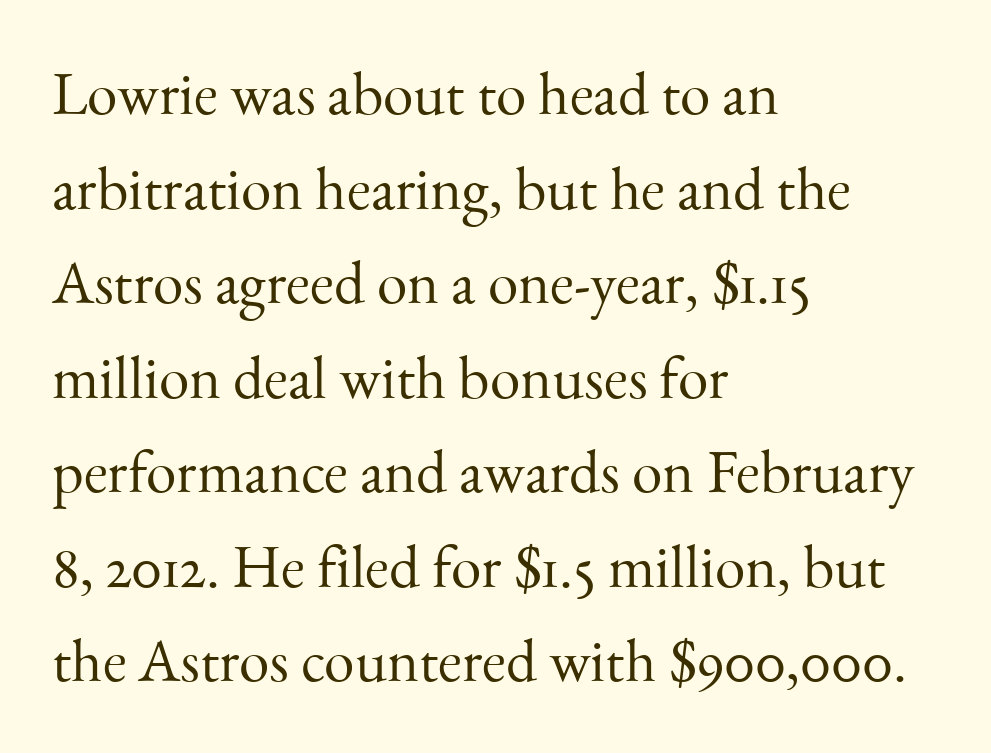
The letterforms sit shoulder to shoulder at normal distance. No chunkiness to these letters — they're not bold. Quick note: interline space is typical. Do the letters lean? They stand straight.
